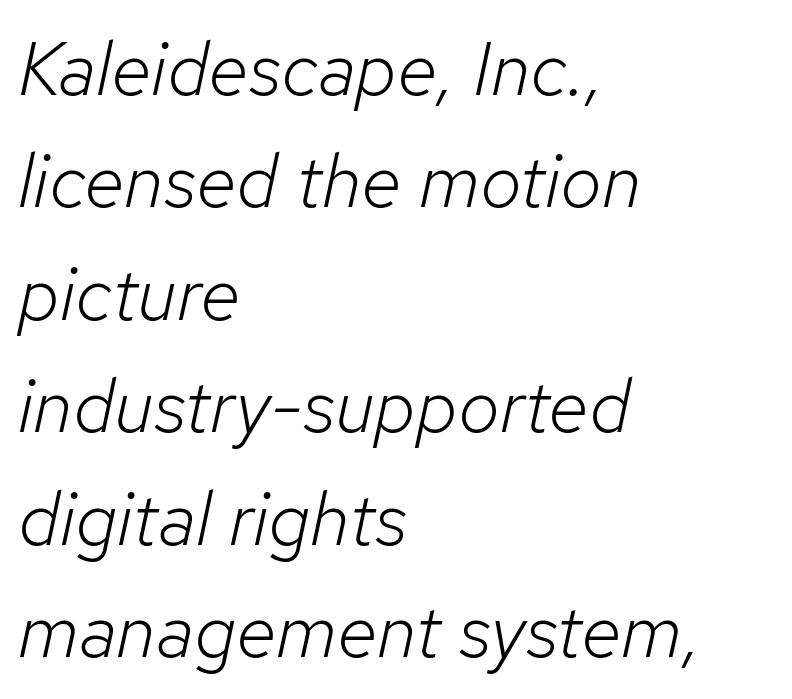
The image shows 75 px light type, italic (leaning right); set left-aligned, normal line spacing (1.5x), normal letter spacing, not underlined; low stroke contrast and a medium x-height.
